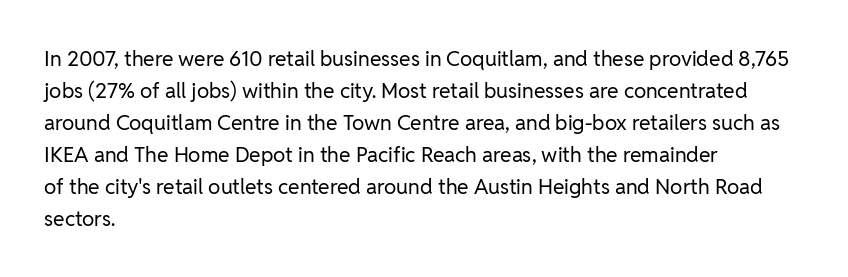
Q: Is the text bold? A: No.
Q: Is the text italic (slanted)? A: No, it is upright.
Q: Is the text underlined? A: No.
Q: How is the paragraph aligned? A: Left-aligned.
Q: Is the spacing between letters normal or unusually wide? A: Normal.
Q: Is the spacing between lines tight, normal or loose? A: Normal.
